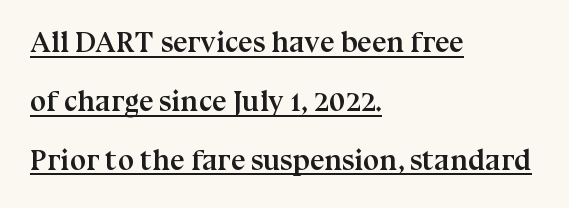
{"serif": "yes", "italic": "no", "bold": "yes", "weight": "semibold", "width": "normal", "stroke_contrast": "medium", "x_height": "medium", "monospaced": "no", "underline": "yes", "align": "left", "line_spacing": "loose", "line_spacing_ratio": 2.03, "letter_spacing": "normal", "letter_spacing_em": 0.0, "glyph_px": 29}
